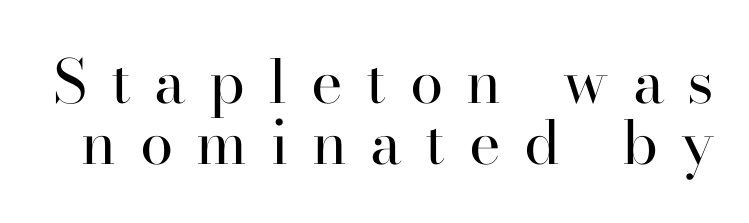
Q: Is the text bold? A: No.
Q: Is the text italic (slanted)? A: No, it is upright.
Q: Is the typeface a serif or a sans-serif typeface? A: Serif.
Q: Is the text underlined? A: No.
Q: Is the spacing between letters normal or unusually wide? A: Unusually wide.
Q: Is the spacing between lines tight, normal or loose? A: Tight.
Q: Width (condensed, normal, or wide)? A: Normal.
Q: Stroke contrast? A: High.
Q: x-height? A: Small.
Q: Monospaced? A: No.
